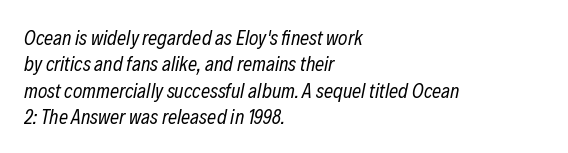
{"italic": "yes", "lean": "right", "slant_degrees": 12, "bold": "no", "underline": "no", "align": "left", "line_spacing": "normal", "line_spacing_ratio": 1.32, "letter_spacing": "normal", "letter_spacing_em": 0.0, "glyph_px": 20}
